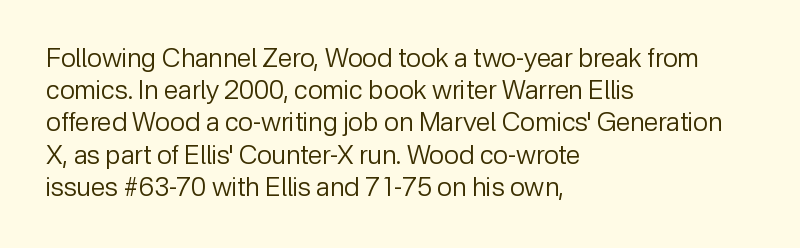
No letter is thick-stroked: the sample isn't bold. The lettering stays uniformly vertical, giving the passage a roman look. This sample uses plain, unmodified letter spacing. These lines stack with their left ends in a neat column. The gap between lines stays unmarked.
